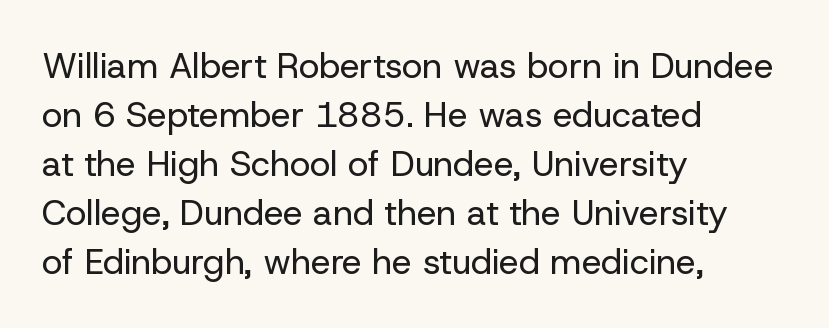
{"serif": "no", "italic": "no", "bold": "no", "weight": "regular", "width": "normal", "stroke_contrast": "low", "x_height": "medium", "monospaced": "no", "underline": "no", "align": "left", "line_spacing": "normal", "line_spacing_ratio": 1.4, "letter_spacing": "normal", "letter_spacing_em": 0.0, "glyph_px": 35}
